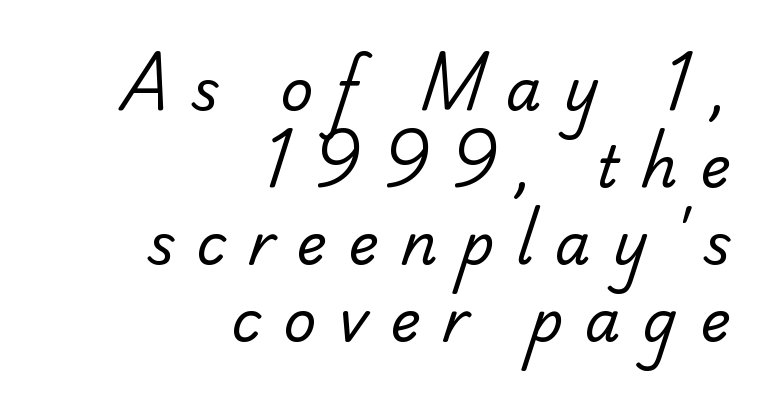
The image shows 57 px regular-weight sans-serif type; set right-aligned, normal line spacing (1.35x), unusually wide letter spacing (+0.39 em), not underlined; low stroke contrast and a small x-height.
